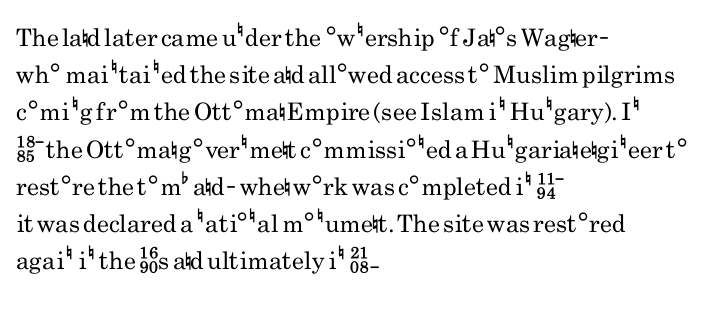
The image shows 24 px text type, upright; set left-aligned, normal line spacing (1.55x), normal letter spacing, not underlined.
